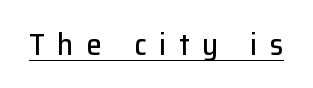
The image shows 31 px sans-serif type, upright; set unusually wide letter spacing (+0.41 em), underlined; low stroke contrast and a medium x-height.
